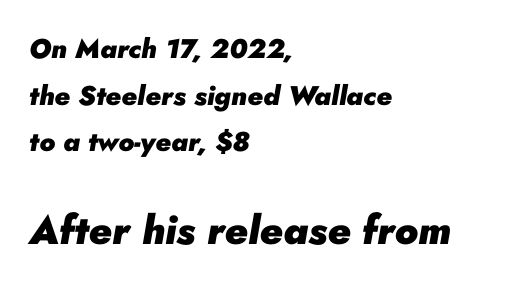
The image shows 40 px heavy type, italic (leaning right); set left-aligned, line spacing 1.73x, normal letter spacing, not underlined; the second (bottom) block is 1.48x larger; low stroke contrast and a small x-height.
